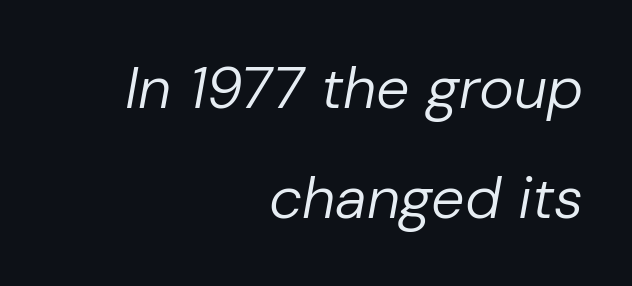
{"italic": "yes", "lean": "right", "slant_degrees": 10, "bold": "no", "weight": "regular", "width": "normal", "stroke_contrast": "low", "x_height": "medium", "monospaced": "no", "underline": "no", "align": "right", "line_spacing_ratio": 1.86, "letter_spacing": "normal", "letter_spacing_em": 0.0, "glyph_px": 59}
